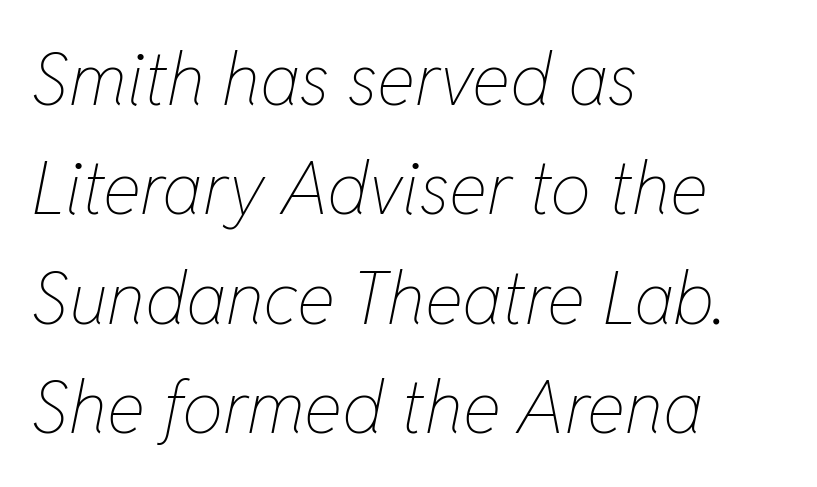
Q: Is the text bold? A: No.
Q: Is the text italic (slanted)? A: Yes, it leans right by about 11 degrees.
Q: Is the text underlined? A: No.
Q: How is the paragraph aligned? A: Left-aligned.
Q: Is the spacing between letters normal or unusually wide? A: Normal.
Q: Is the spacing between lines tight, normal or loose? A: Normal.
Q: Width (condensed, normal, or wide)? A: Condensed.
Q: Stroke contrast? A: Low.
Q: x-height? A: Medium.
Q: Monospaced? A: No.
